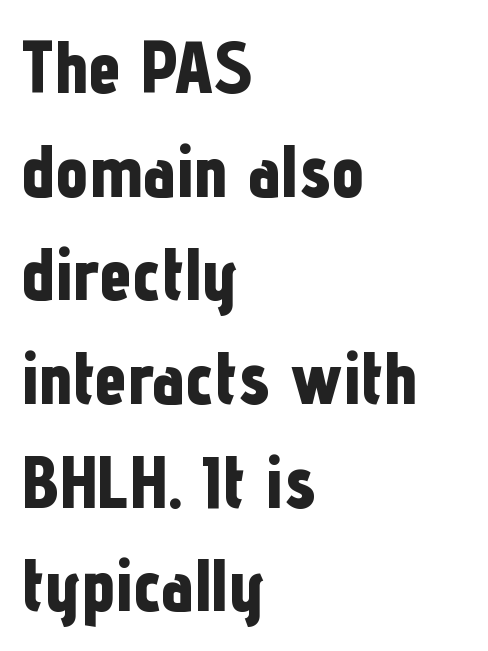
Horizontally, the lines are justified to the leading edge only. You can tell from the bare stems that sans-serif type was used. Any mark beneath the type? The region is blank. These lines were composed using upright roman letters. Each word holds together tightly as a unit, with standard inter-letter gaps. Baseline-to-baseline distance is the conventional proportion of letter height.
